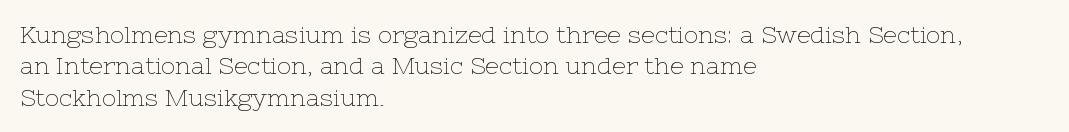
{"italic": "no", "bold": "no", "underline": "no", "align": "left", "line_spacing": "normal", "line_spacing_ratio": 1.31, "letter_spacing": "normal", "letter_spacing_em": 0.0, "glyph_px": 24}
